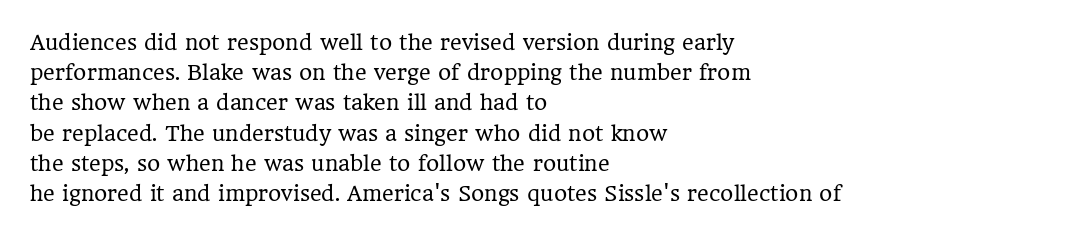
The image shows 20 px text type, upright; set left-aligned, normal line spacing (1.51x), normal letter spacing, not underlined.
